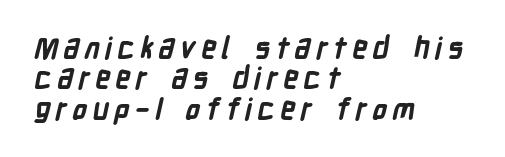
Think of a printed novel: that variable character pitch is what you see here. The typesetter chose a ragged-right arrangement here. The strokes are fattened all the way to bold. One glance says dense: line gaps are narrower than usual. I'd call this a sans setting — the letters go barefoot.
